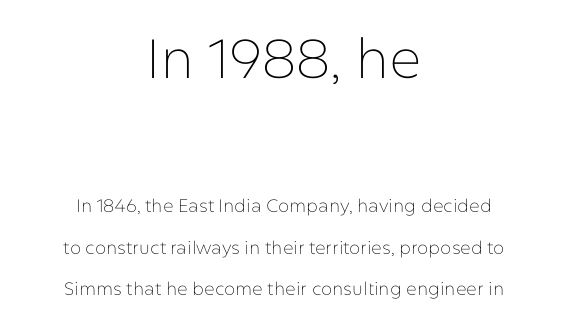
Q: Is the text bold? A: No.
Q: Is the text italic (slanted)? A: No, it is upright.
Q: Is the typeface a serif or a sans-serif typeface? A: Sans-serif.
Q: Is the text underlined? A: No.
Q: How is the paragraph aligned? A: Centered.
Q: Is the spacing between letters normal or unusually wide? A: Normal.
Q: Is the spacing between lines tight, normal or loose? A: Loose.
Q: Which block of text is set in a larger size, the first (top) or the second (bottom)? A: The first (top) one.
Q: Width (condensed, normal, or wide)? A: Normal.
Q: Stroke contrast? A: Low.
Q: x-height? A: Medium.
Q: Monospaced? A: No.
